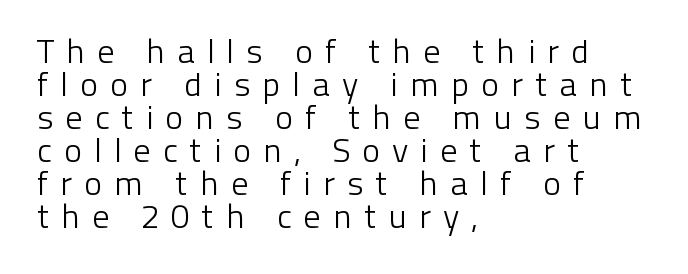
The image shows 34 px light sans-serif type, upright; set left-aligned, tight line spacing (0.97x), unusually wide letter spacing (+0.35 em), not underlined; low stroke contrast and a medium x-height.
